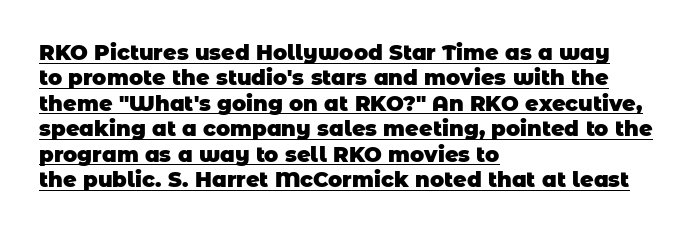
The image shows 21 px bold type; set left-aligned, line spacing 1.21x, normal letter spacing, underlined.
